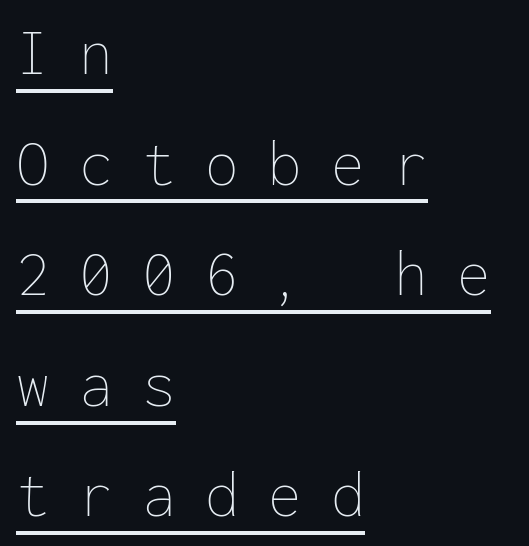
Q: Is the text bold? A: No.
Q: Is the text italic (slanted)? A: No, it is upright.
Q: Is the text underlined? A: Yes.
Q: How is the paragraph aligned? A: Left-aligned.
Q: Is the spacing between letters normal or unusually wide? A: Unusually wide.
Q: Is the spacing between lines tight, normal or loose? A: Normal.
Q: Width (condensed, normal, or wide)? A: Normal.
Q: Stroke contrast? A: Low.
Q: x-height? A: Medium.
Q: Monospaced? A: Yes.
